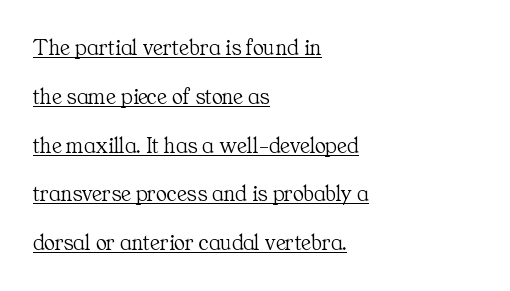
All the whitespace from short lines collects on the right. Letter spacing: default. Think standard paragraph weight, or any step lighter than that. The sample's only ornament is a line tracing under the words.
